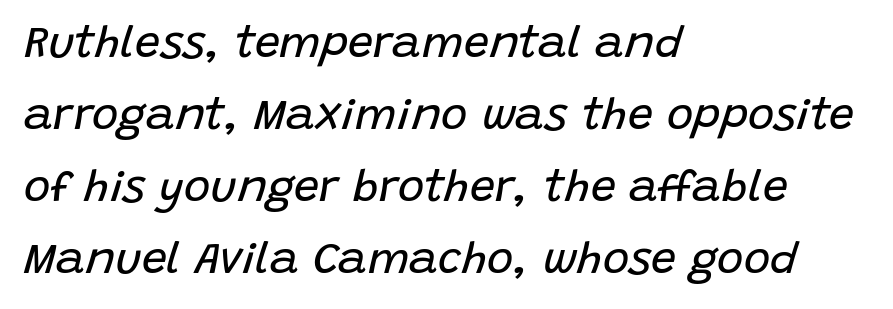
Q: Is the text bold? A: No.
Q: Is the text italic (slanted)? A: Yes, it leans right by about 15 degrees.
Q: Is the text underlined? A: No.
Q: How is the paragraph aligned? A: Left-aligned.
Q: Is the spacing between letters normal or unusually wide? A: Normal.
Q: Is the spacing between lines tight, normal or loose? A: Normal.
Q: Width (condensed, normal, or wide)? A: Normal.
Q: Stroke contrast? A: Low.
Q: x-height? A: Large.
Q: Monospaced? A: No.
